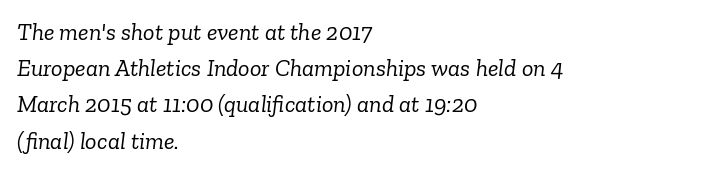
Q: Is the text bold? A: No.
Q: Is the text italic (slanted)? A: Yes, it leans right by about 6 degrees.
Q: Is the text underlined? A: No.
Q: How is the paragraph aligned? A: Left-aligned.
Q: Is the spacing between letters normal or unusually wide? A: Normal.
Q: Is the spacing between lines tight, normal or loose? A: Normal.
